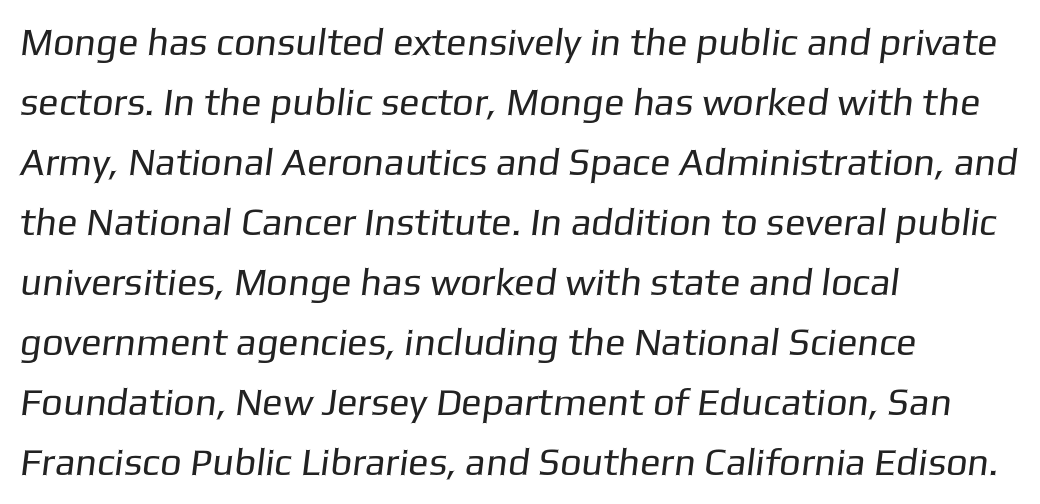
The image shows 38 px regular-weight sans-serif type; set left-aligned, normal line spacing (1.58x), normal letter spacing, not underlined; low stroke contrast and a medium x-height.
